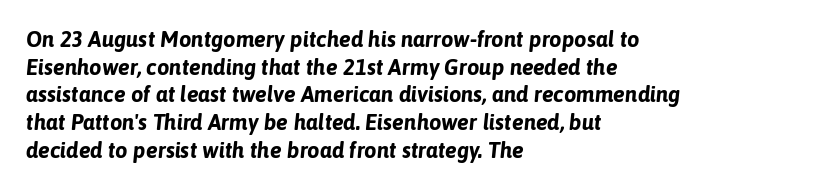
Q: Is the text bold? A: Yes.
Q: Is the text italic (slanted)? A: Yes, it leans right by about 6 degrees.
Q: Is the text underlined? A: No.
Q: How is the paragraph aligned? A: Left-aligned.
Q: Is the spacing between letters normal or unusually wide? A: Normal.
Q: Is the spacing between lines tight, normal or loose? A: Normal.
